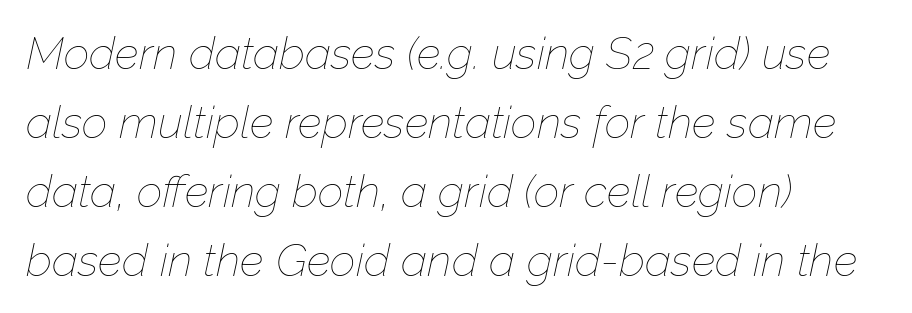
Compared with ordinary roman type, these characters are visibly tilted. The space beneath each line is pristine and unruled. Characters follow at the spacing the type designer built in. Spacing verdict: proportional, widths tailored to each character.
